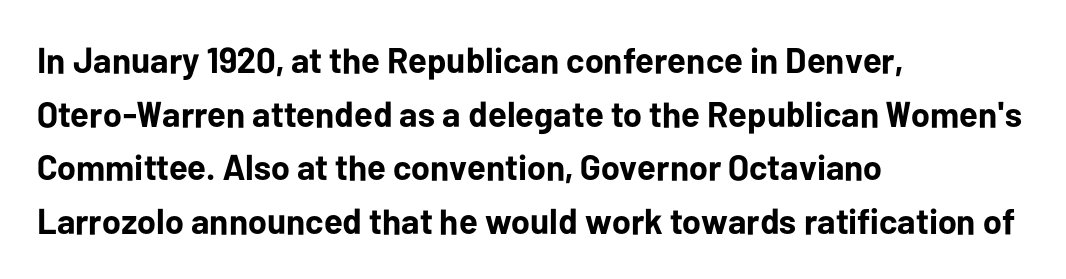
The image shows 36 px bold sans-serif type, upright; set left-aligned, normal line spacing (1.49x), normal letter spacing, not underlined; low stroke contrast and a medium x-height.
